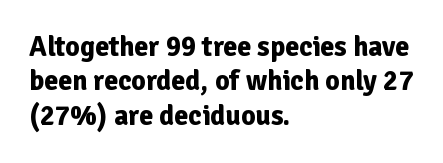
Look at the stroke-to-counter ratio: heavy, a bold. One-word summary of the alignment: left. Is the letter spacing exaggerated? No — it looks like the ordinary default. Look at the bottom of the vertical strokes: they stop flat, with no serifs.
